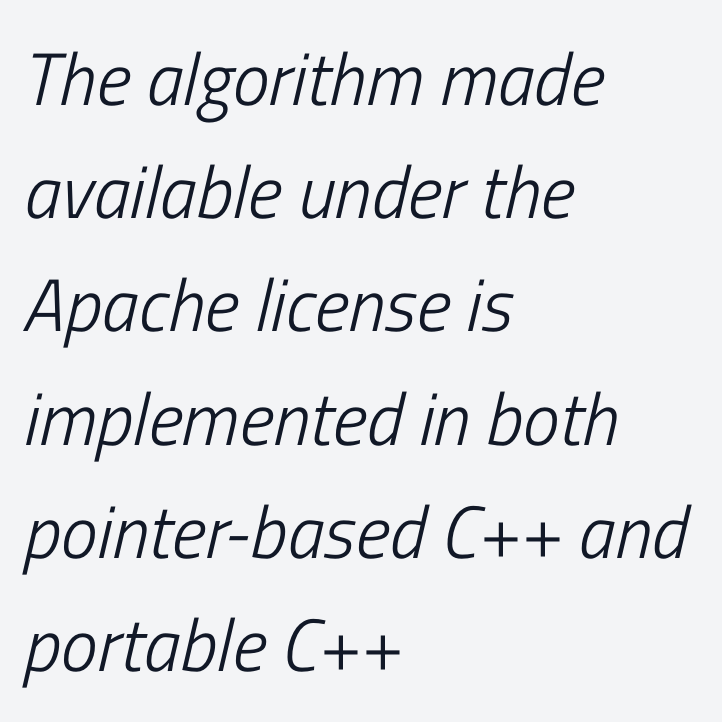
{"italic": "yes", "lean": "right", "slant_degrees": 13, "bold": "no", "weight": "light", "width": "condensed", "stroke_contrast": "low", "x_height": "medium", "monospaced": "no", "underline": "no", "align": "left", "line_spacing": "normal", "line_spacing_ratio": 1.53, "letter_spacing": "normal", "letter_spacing_em": 0.0, "glyph_px": 74}
